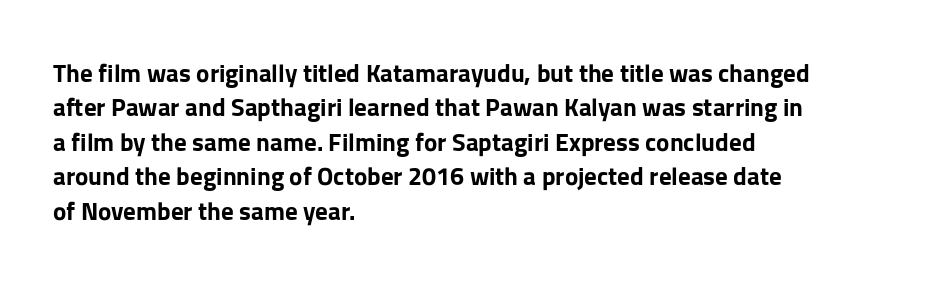
{"italic": "no", "bold": "yes", "underline": "no", "align": "left", "line_spacing": "normal", "line_spacing_ratio": 1.38, "letter_spacing": "normal", "letter_spacing_em": 0.0, "glyph_px": 25}
